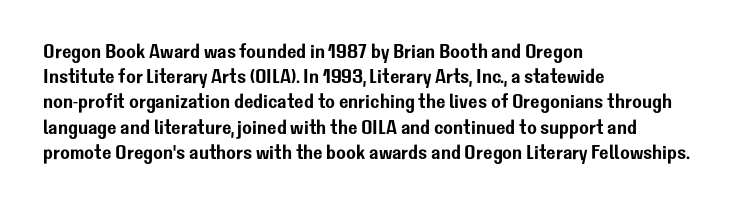
Q: Is the text italic (slanted)? A: No, it is upright.
Q: Is the text underlined? A: No.
Q: How is the paragraph aligned? A: Left-aligned.
Q: Is the spacing between letters normal or unusually wide? A: Normal.
Q: Is the spacing between lines tight, normal or loose? A: Normal.
